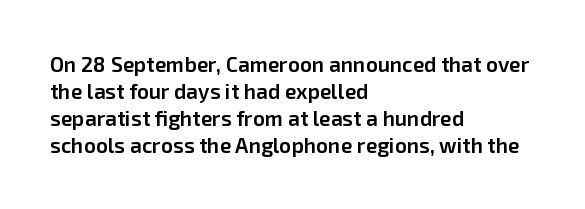
Q: Is the text bold? A: Semi-bold.
Q: Is the text italic (slanted)? A: No, it is upright.
Q: Is the text underlined? A: No.
Q: How is the paragraph aligned? A: Left-aligned.
Q: Is the spacing between letters normal or unusually wide? A: Normal.
Q: Is the spacing between lines tight, normal or loose? A: Normal.
